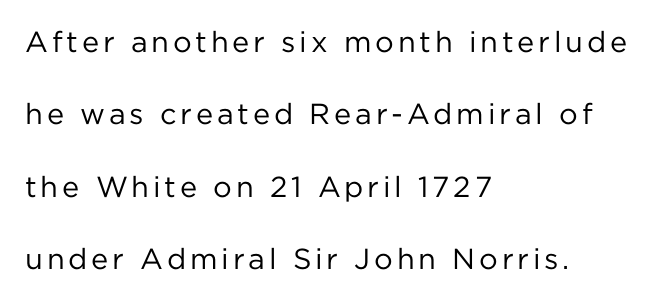
Note the varied advance widths — an 'i' is clearly narrower than an 'm'. Font category for this specimen: sans-serif. Caption: multi-line text, flush left, ragged right. Is the type heavy? It reads as light-to-regular instead. The area under the type is left untouched.
